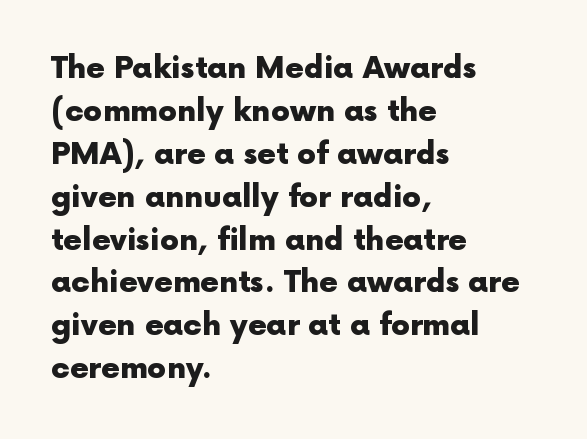
{"serif": "no", "italic": "no", "bold": "yes", "weight": "heavy", "width": "normal", "x_height": "medium", "monospaced": "no", "underline": "no", "align": "left", "line_spacing": "normal", "line_spacing_ratio": 1.43, "letter_spacing": "normal", "letter_spacing_em": 0.0, "glyph_px": 30}
